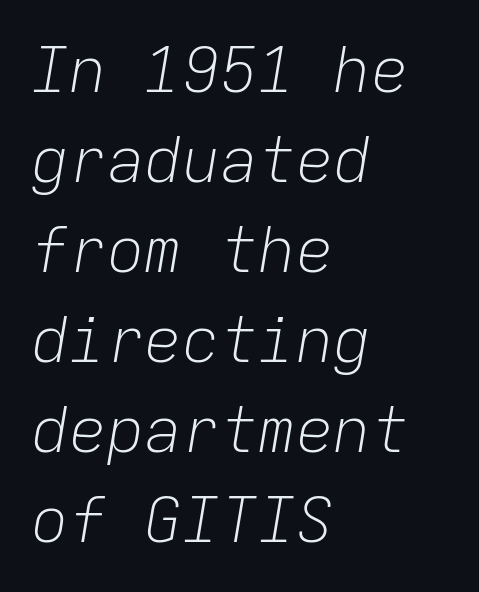
The image shows 63 px light type, italic (leaning right), monospaced; set left-aligned, normal line spacing (1.43x), normal letter spacing, not underlined; low stroke contrast and a medium x-height.
